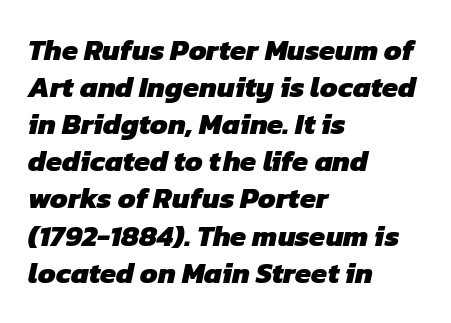
The type family on display is of the sans-serif kind. Heft: maximum for text — a bold. The passage shown is typed in a proportional face where columns would drift. Honestly, the letter spacing is just normal — you wouldn't notice it. The rag falls on the right side of this text block. Each row of text sits above clean, open space.
